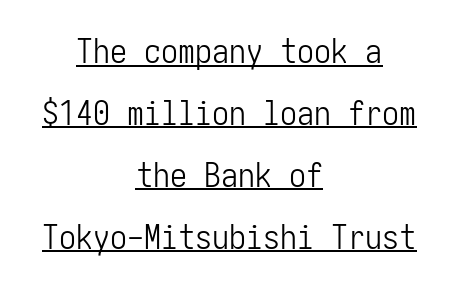
The image shows 34 px light, condensed sans-serif type, upright; set centered, line spacing 1.82x, normal letter spacing, underlined; low stroke contrast and a medium x-height.
